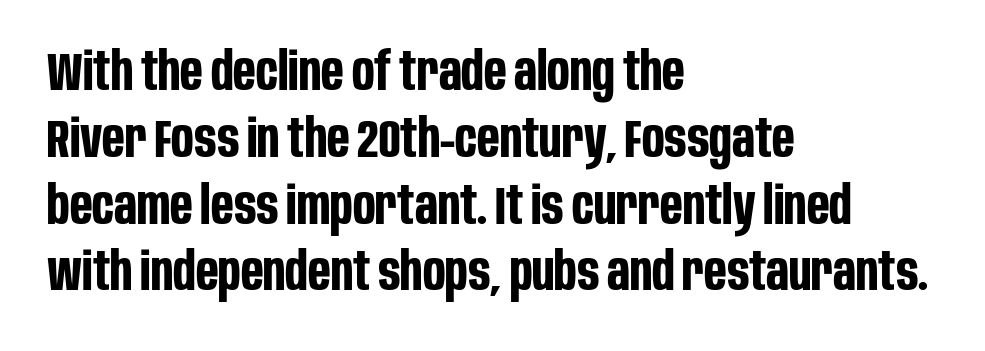
The image shows 53 px bold, condensed sans-serif type, upright; set left-aligned, normal line spacing (1.26x), normal letter spacing, not underlined; low stroke contrast and a large x-height.
